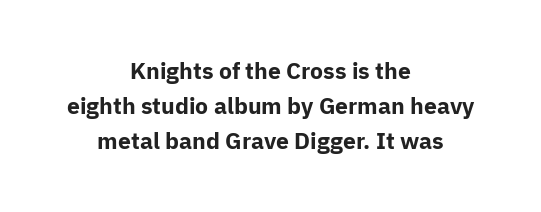
Q: Is the text bold? A: Yes.
Q: Is the text italic (slanted)? A: No, it is upright.
Q: Is the text underlined? A: No.
Q: How is the paragraph aligned? A: Centered.
Q: Is the spacing between letters normal or unusually wide? A: Normal.
Q: Is the spacing between lines tight, normal or loose? A: Normal.
